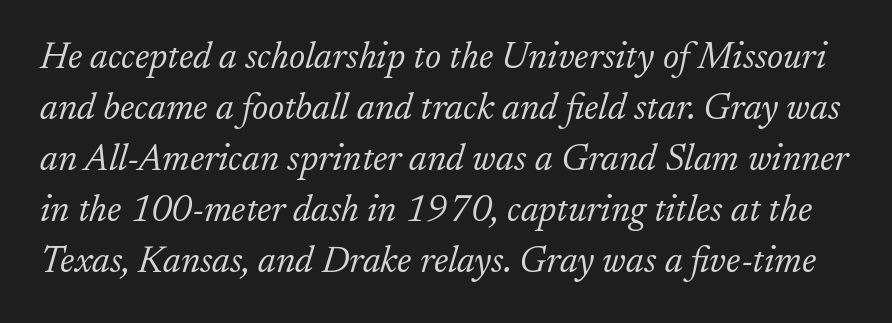
The image shows 37 px light serif type, italic (leaning right); set normal line spacing (1.38x), normal letter spacing, not underlined; low stroke contrast and a small x-height.
